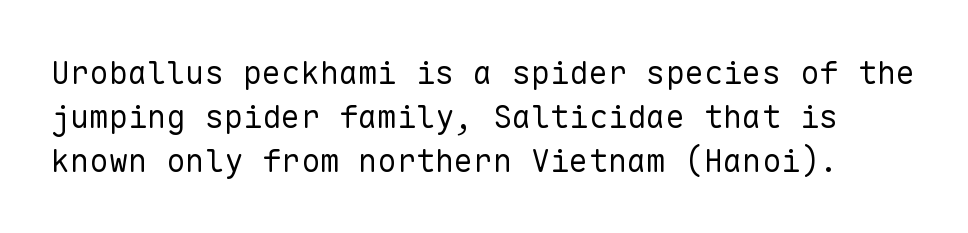
The image shows 32 px regular-weight sans-serif type, upright, monospaced; set normal line spacing (1.37x), normal letter spacing, not underlined; low stroke contrast and a medium x-height.
